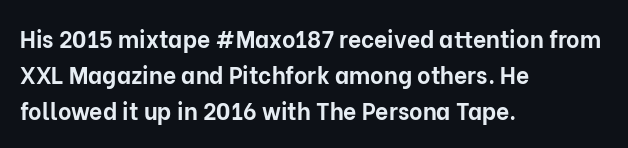
{"italic": "no", "bold": "yes", "underline": "no", "align": "left", "line_spacing": "normal", "line_spacing_ratio": 1.57, "letter_spacing": "normal", "letter_spacing_em": 0.0, "glyph_px": 23}
